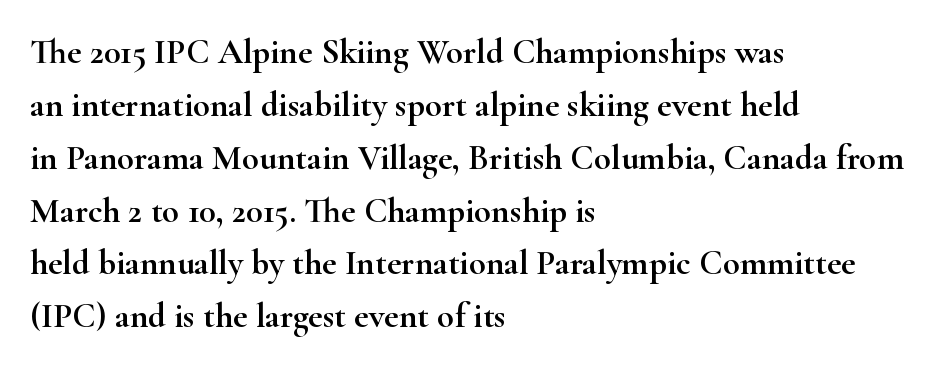
The line texture is even and compact thanks to regular tracking. This is roman type, the default non-slanted kind. Type style note: has serifs. Typeset ragged right — the left edge is the straight one.
